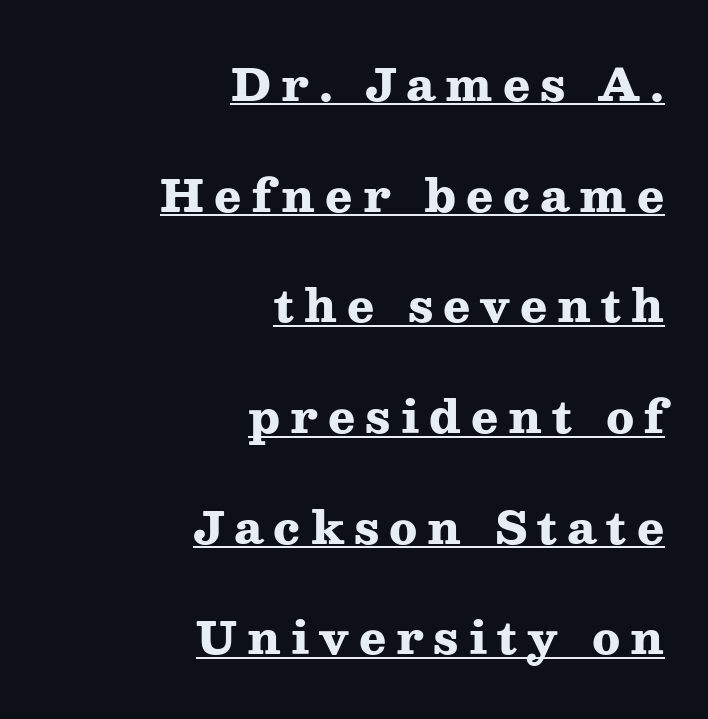
The image shows 45 px heavy, wide serif type, upright; set right-aligned, loose line spacing (2.46x), unusually wide letter spacing (+0.22 em), underlined; medium stroke contrast and a medium x-height.
